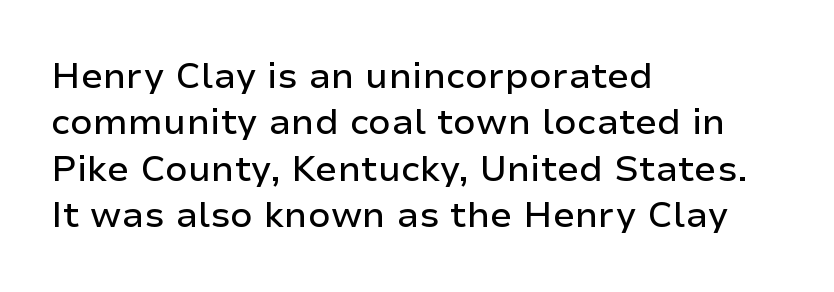
The image shows 36 px sans-serif type, upright; set left-aligned, normal line spacing (1.29x), normal letter spacing, not underlined; low stroke contrast and a medium x-height.
